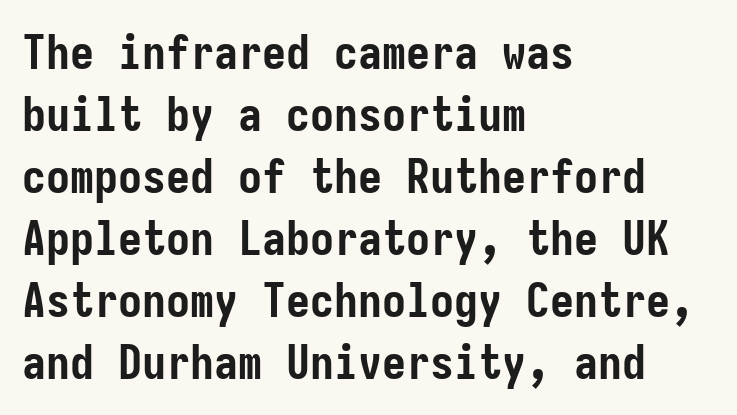
Honestly, there is no underline to notice here at all. What weight is shown? A full bold with thick strokes. The rendering uses a moderate line-height, typical for paragraphs. Compared with typical body copy, the letter spacing here is the same. Typeset ragged right — the left edge is the straight one.
